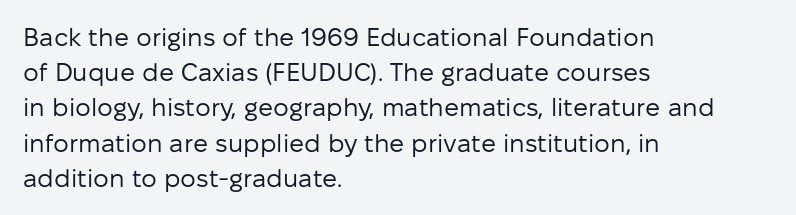
{"italic": "no", "bold": "no", "underline": "no", "align": "left", "line_spacing": "normal", "line_spacing_ratio": 1.41, "letter_spacing": "normal", "letter_spacing_em": 0.0, "glyph_px": 25}
